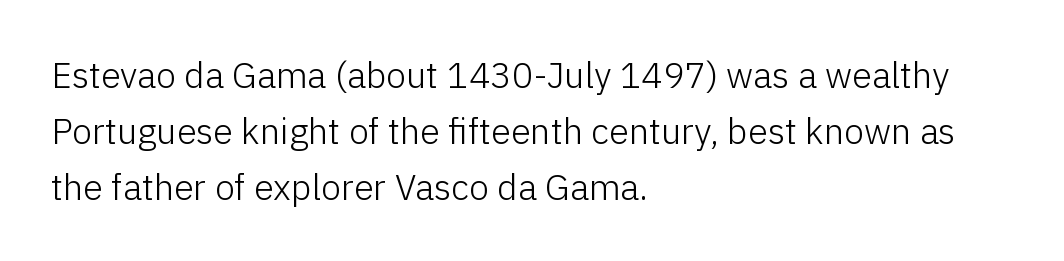
The image shows 36 px light sans-serif type, upright; set left-aligned, normal line spacing (1.55x), normal letter spacing, not underlined; low stroke contrast and a medium x-height.
